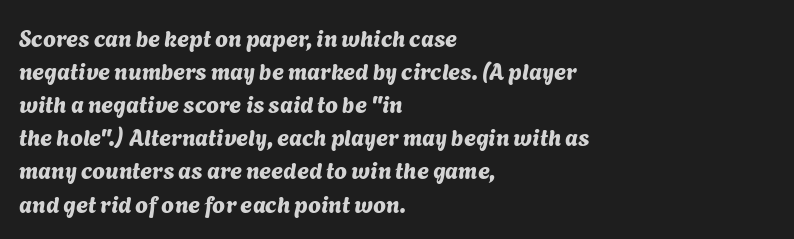
Q: Is the text underlined? A: No.
Q: How is the paragraph aligned? A: Left-aligned.
Q: Is the spacing between letters normal or unusually wide? A: Normal.
Q: Is the spacing between lines tight, normal or loose? A: Normal.
